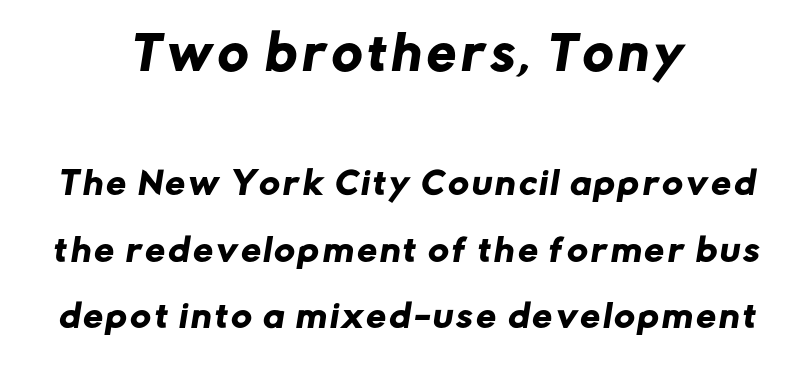
The image shows 46 px sans-serif type; set centered, loose line spacing (2.14x), not underlined; the first (top) block is 1.48x larger; low stroke contrast and a medium x-height.
